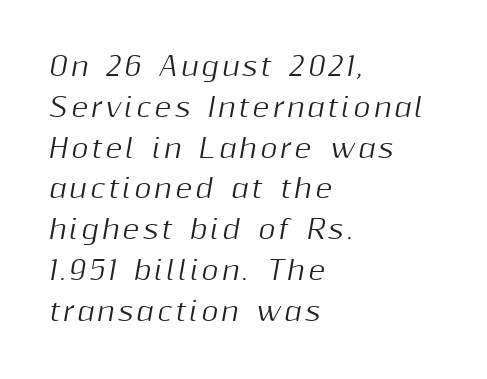
The image shows 26 px text type, italic (leaning right); set left-aligned, normal line spacing (1.57x), not underlined.
